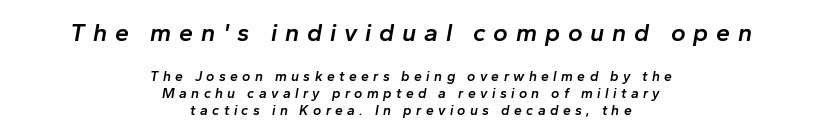
The type is letterspaced generously, with wide tracking. The lettering tilts uniformly, giving the passage an italic look. A student would call this center alignment; a typographer would say set centered. Anything drawn beneath the words? Only blank space. Look at the glyph heights: the upper group is clearly the bigger setting.
